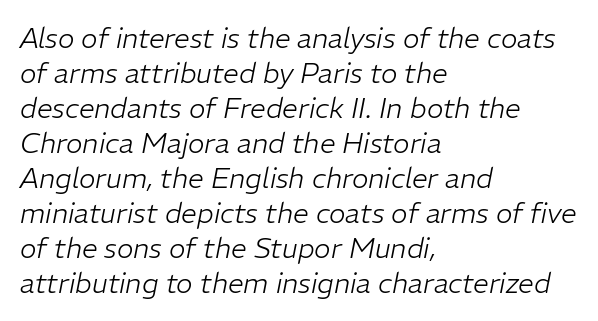
The image shows 28 px light type, italic (leaning right); set left-aligned, normal line spacing (1.25x), normal letter spacing, not underlined; low stroke contrast and a medium x-height.
